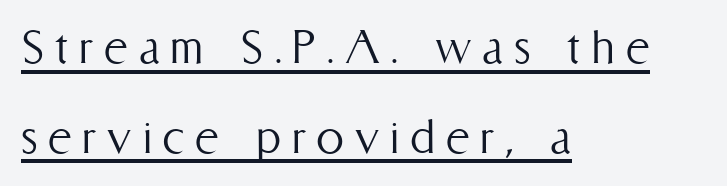
The image shows 56 px light, condensed type, upright; set left-aligned, normal line spacing (1.6x), underlined; medium stroke contrast and a medium x-height.
